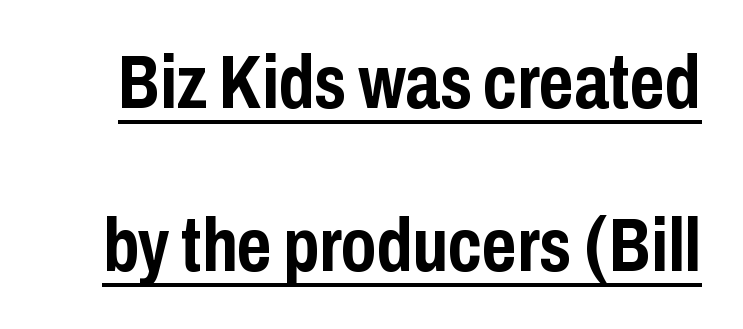
{"serif": "no", "italic": "no", "bold": "yes", "weight": "semibold", "width": "condensed", "stroke_contrast": "low", "x_height": "medium", "monospaced": "no", "underline": "yes", "line_spacing": "loose", "line_spacing_ratio": 2.17, "letter_spacing": "normal", "letter_spacing_em": 0.0, "glyph_px": 75}
